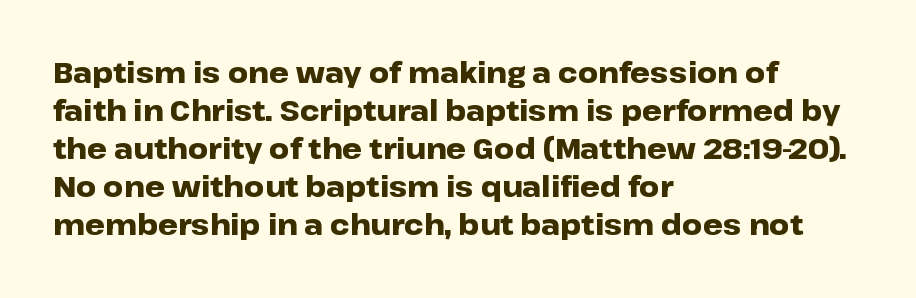
The image shows 28 px heavy, wide sans-serif type, upright; set left-aligned, normal line spacing (1.36x), normal letter spacing, not underlined; low stroke contrast and a medium x-height.
